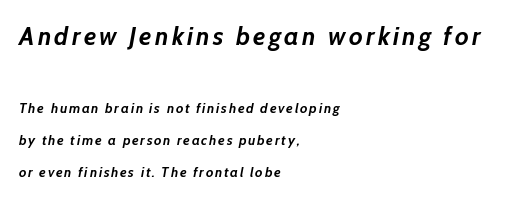
Q: Is the text bold? A: Yes.
Q: Is the text italic (slanted)? A: Yes, it leans right by about 10 degrees.
Q: Is the text underlined? A: No.
Q: How is the paragraph aligned? A: Left-aligned.
Q: Is the spacing between lines tight, normal or loose? A: Loose.
Q: Which block of text is set in a larger size, the first (top) or the second (bottom)? A: The first (top) one.
